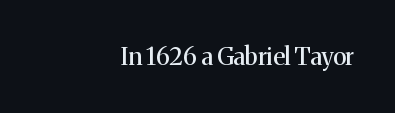
Q: Is the text italic (slanted)? A: No, it is upright.
Q: Is the text underlined? A: No.
Q: How is the paragraph aligned? A: Right-aligned.
Q: Is the spacing between letters normal or unusually wide? A: Normal.
